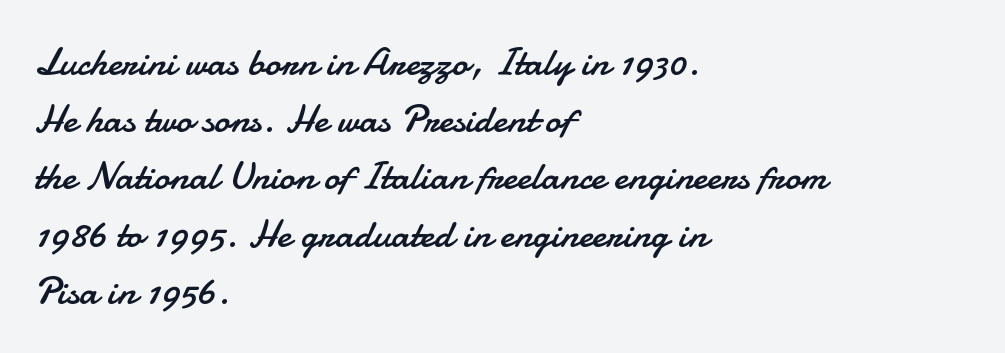
Looks like regular typesetting: each glyph gets only the width it needs. Letters have the restrained weight of plain body copy at most. Is this a sans? Yes — the strokes have no serifs. Each word holds together tightly as a unit, with standard inter-letter gaps. Baseline-to-baseline distance is the conventional proportion of letter height.
